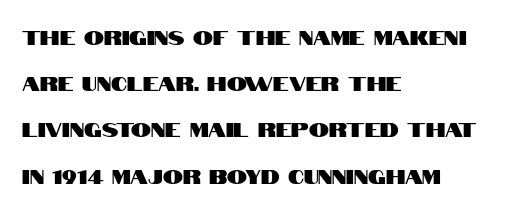
Caption: multi-line text, flush left, ragged right. What stands out about the letter spacing? Nothing — it is the standard amount. Rendered with straight, roman letterforms. Successive baselines arrive slowly, with a big drop between each.
